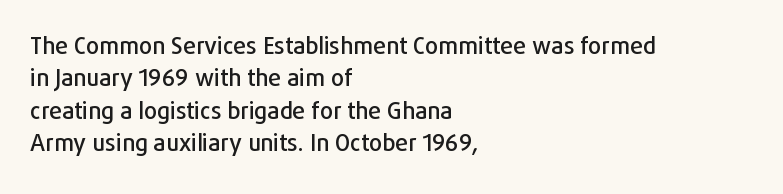
Rule under the text: the space is simply empty. Glyph-to-glyph distance matches everyday printed text. This block has exactly the height ordinary leading produces. Every character sits straight up, as roman type does. Teacher's note: observe the even left margin — that is flush-left alignment.
